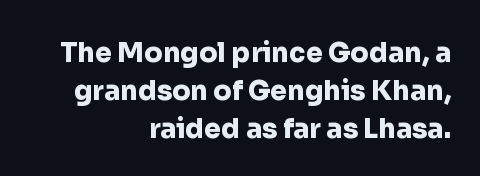
Q: Is the text bold? A: Yes.
Q: Is the text italic (slanted)? A: No, it is upright.
Q: Is the text underlined? A: No.
Q: How is the paragraph aligned? A: Right-aligned.
Q: Is the spacing between letters normal or unusually wide? A: Normal.
Q: Is the spacing between lines tight, normal or loose? A: Normal.
